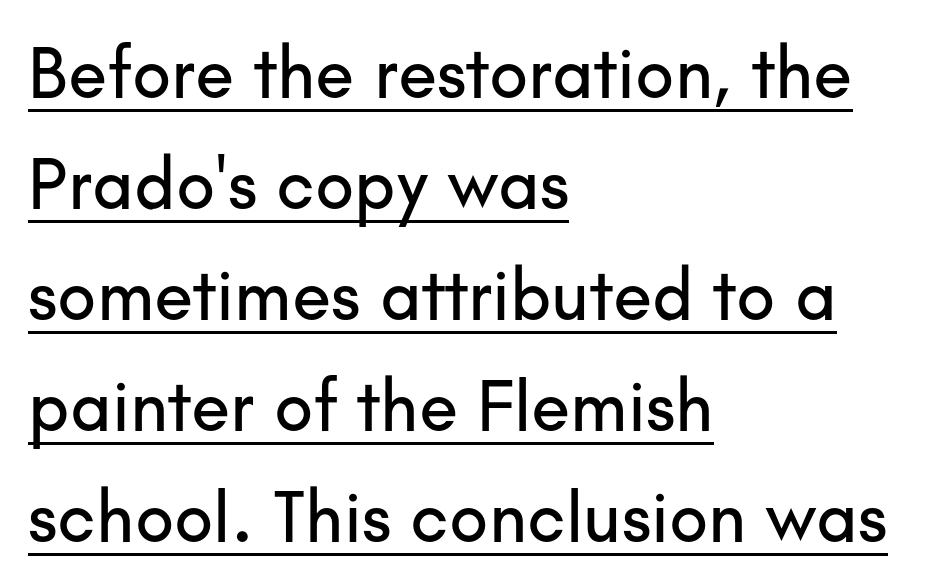
{"serif": "no", "italic": "no", "width": "normal", "stroke_contrast": "low", "x_height": "small", "monospaced": "no", "underline": "yes", "align": "left", "line_spacing": "normal", "line_spacing_ratio": 1.54, "letter_spacing": "normal", "letter_spacing_em": 0.0, "glyph_px": 72}
